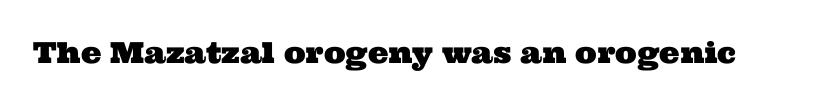
The image shows 29 px wide serif type; set normal letter spacing, not underlined; medium stroke contrast and a medium x-height.
